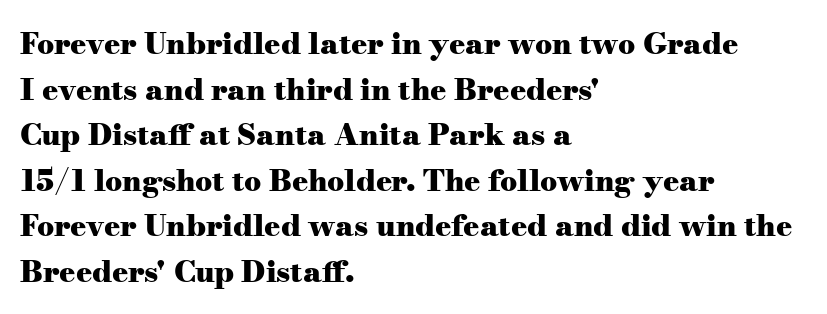
The image shows 30 px heavy, wide serif type, upright; set left-aligned, normal line spacing (1.52x), normal letter spacing, not underlined; medium stroke contrast and a small x-height.
